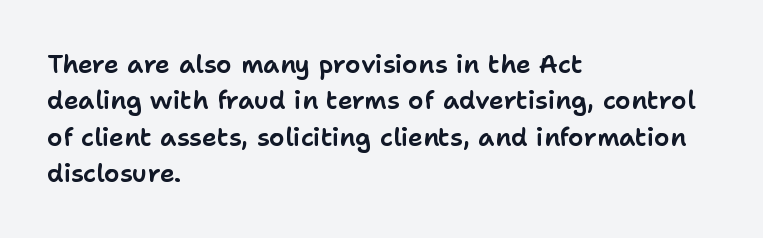
Plain, unruled lines of type. The type is set solid horizontally, with unmodified tracking. Tall strokes in this sample are plumb rather than angled. Regarding leading, the lines here are spaced in the standard way.
